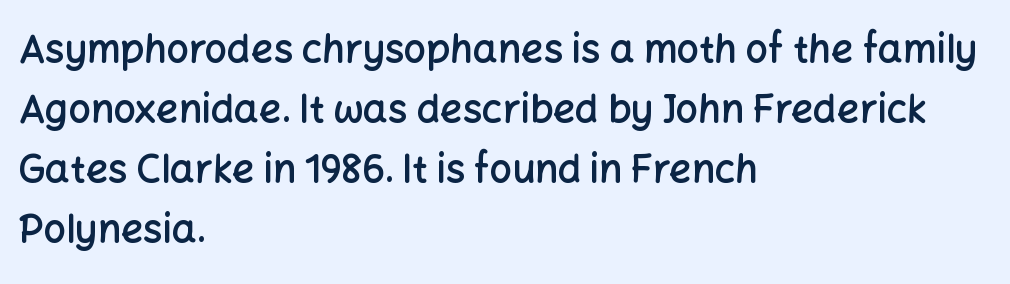
The image shows 39 px semibold sans-serif type, upright; set left-aligned, normal line spacing (1.54x), normal letter spacing, not underlined; low stroke contrast and a medium x-height.
